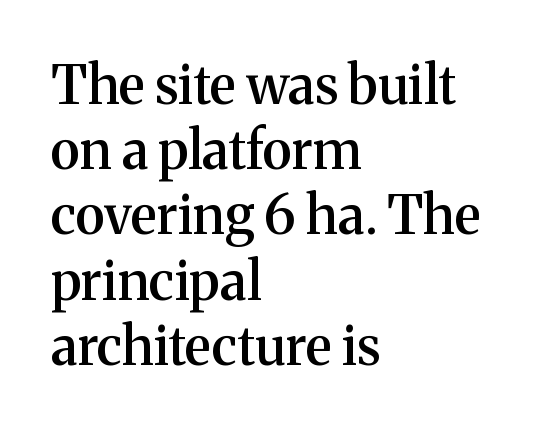
{"serif": "yes", "italic": "no", "bold": "semi", "weight": "semibold", "width": "normal", "stroke_contrast": "medium", "x_height": "medium", "monospaced": "no", "underline": "no", "align": "left", "line_spacing_ratio": 1.23, "letter_spacing": "normal", "letter_spacing_em": 0.0, "glyph_px": 53}
